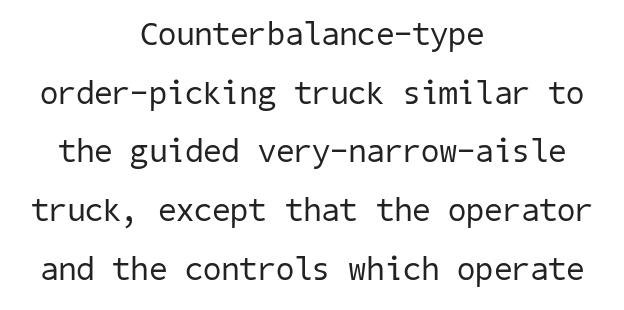
The image shows 33 px regular-weight sans-serif type; set centered, line spacing 1.78x, normal letter spacing, not underlined; low stroke contrast and a medium x-height.
